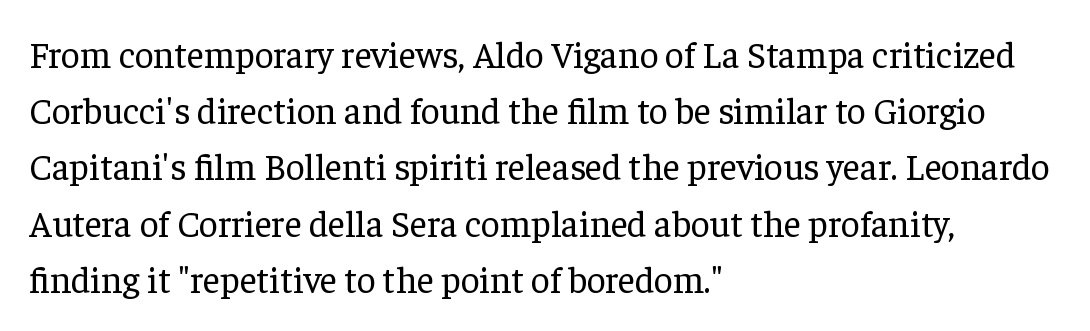
The image shows 37 px regular-weight serif type, upright; set left-aligned, normal line spacing (1.52x), normal letter spacing, not underlined; low stroke contrast and a medium x-height.
